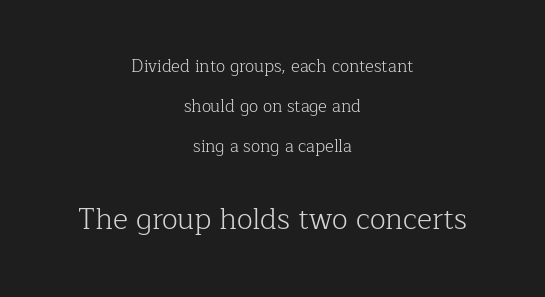
{"serif": "yes", "italic": "no", "bold": "no", "weight": "light", "width": "normal", "stroke_contrast": "low", "x_height": "medium", "monospaced": "no", "underline": "no", "align": "center", "line_spacing": "loose", "line_spacing_ratio": 2.35, "letter_spacing": "normal", "letter_spacing_em": 0.0, "larger_block": "second", "size_ratio": 1.71, "glyph_px": 29}
